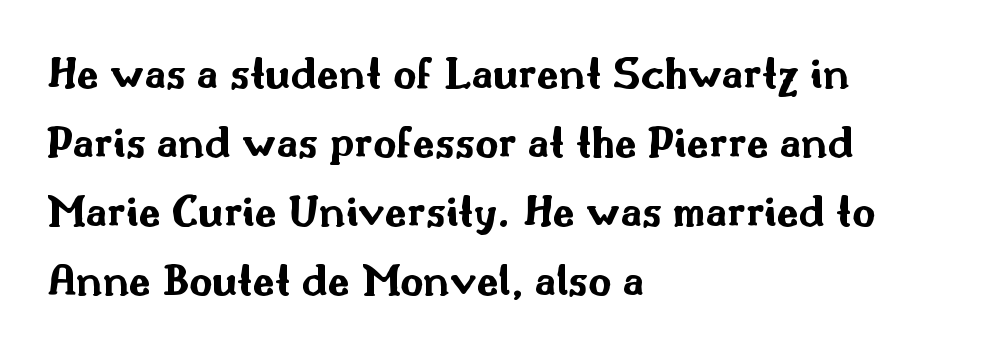
Q: Is the text bold? A: Yes.
Q: Is the text italic (slanted)? A: No, it is upright.
Q: Is the typeface a serif or a sans-serif typeface? A: Sans-serif.
Q: Is the text underlined? A: No.
Q: How is the paragraph aligned? A: Left-aligned.
Q: Is the spacing between letters normal or unusually wide? A: Normal.
Q: Is the spacing between lines tight, normal or loose? A: Normal.
Q: Width (condensed, normal, or wide)? A: Wide.
Q: Stroke contrast? A: Medium.
Q: x-height? A: Small.
Q: Monospaced? A: No.
